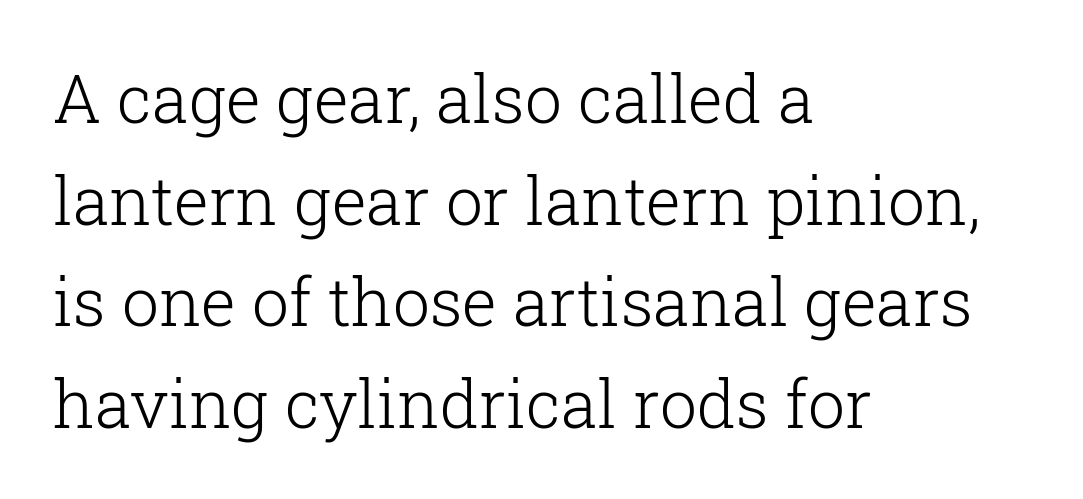
Quick note: interline space is typical. The paragraph shown leans on its left margin. The letterforms sit shoulder to shoulder at normal distance. Lines of text with bare space underneath.
